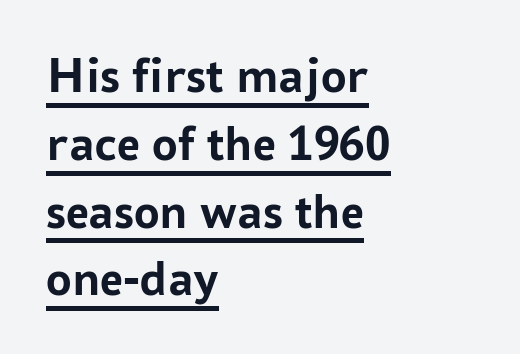
{"serif": "no", "italic": "no", "bold": "yes", "weight": "semibold", "width": "normal", "stroke_contrast": "low", "x_height": "medium", "monospaced": "no", "underline": "yes", "align": "left", "line_spacing": "normal", "line_spacing_ratio": 1.33, "letter_spacing": "normal", "letter_spacing_em": 0.0, "glyph_px": 51}
